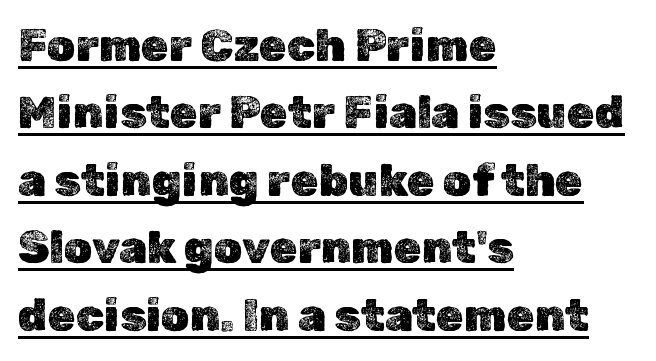
Q: Is the text italic (slanted)? A: No, it is upright.
Q: Is the text underlined? A: Yes.
Q: How is the paragraph aligned? A: Left-aligned.
Q: Is the spacing between letters normal or unusually wide? A: Normal.
Q: Is the spacing between lines tight, normal or loose? A: Normal.
Q: Width (condensed, normal, or wide)? A: Normal.
Q: x-height? A: Medium.
Q: Monospaced? A: No.
